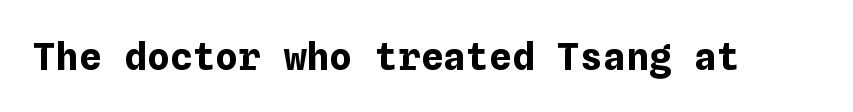
The image shows 38 px bold type, upright; set normal letter spacing, not underlined; low stroke contrast and a medium x-height.
